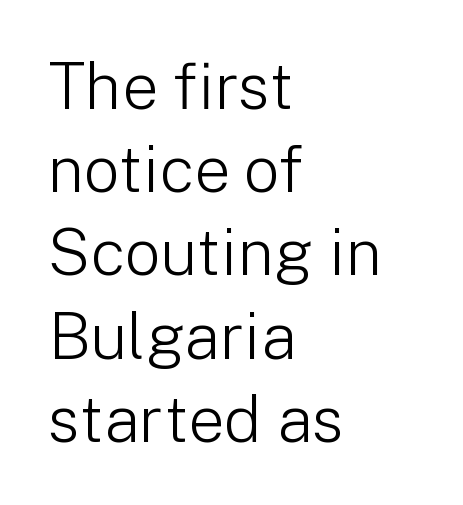
The image shows 64 px light sans-serif type, upright; set left-aligned, normal line spacing (1.3x), normal letter spacing, not underlined; low stroke contrast and a medium x-height.
